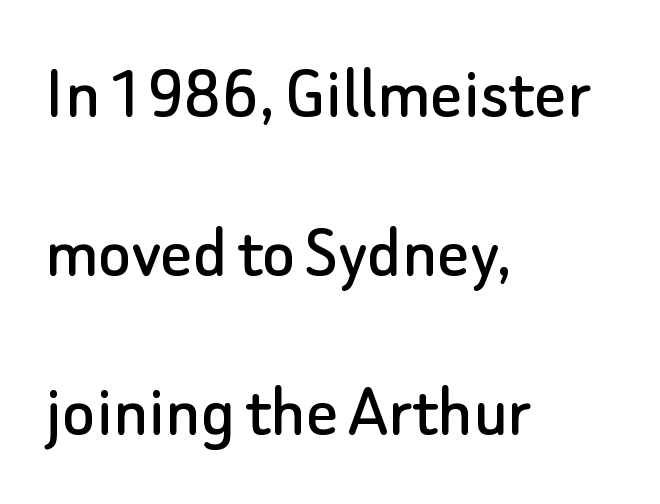
{"serif": "no", "italic": "no", "width": "normal", "stroke_contrast": "low", "x_height": "small", "monospaced": "no", "underline": "no", "align": "left", "line_spacing": "loose", "line_spacing_ratio": 2.04, "letter_spacing": "normal", "letter_spacing_em": 0.0, "glyph_px": 78}
